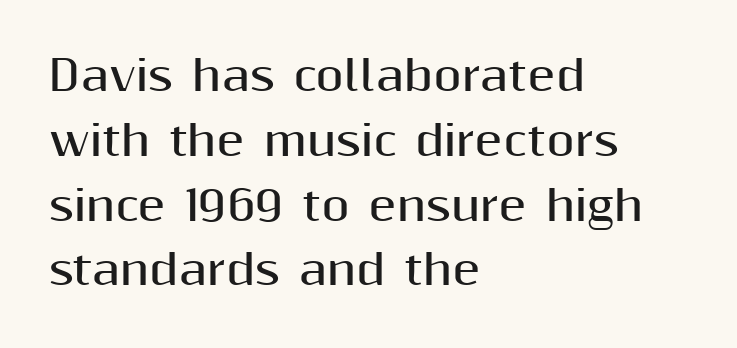
The image shows 41 px bold sans-serif type, upright; set left-aligned, normal line spacing (1.58x), normal letter spacing, not underlined; medium stroke contrast and a medium x-height.
